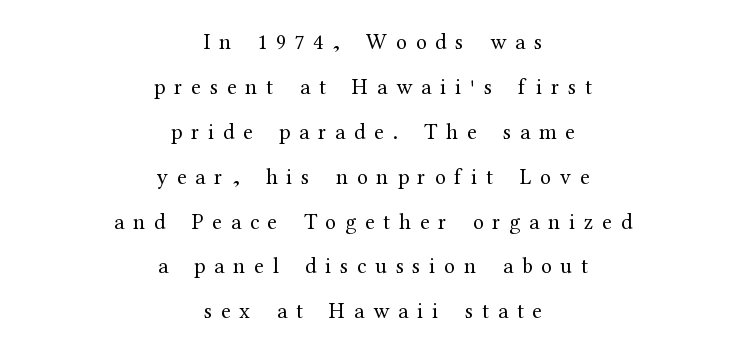
The weight would be labelled regular, book, light, or lighter still. The face used here is rendered with a markedly widened letterfit. It's the straight-up-and-down kind of type. Each new line begins a long way beneath the previous one. Plain, unruled lines of type.
